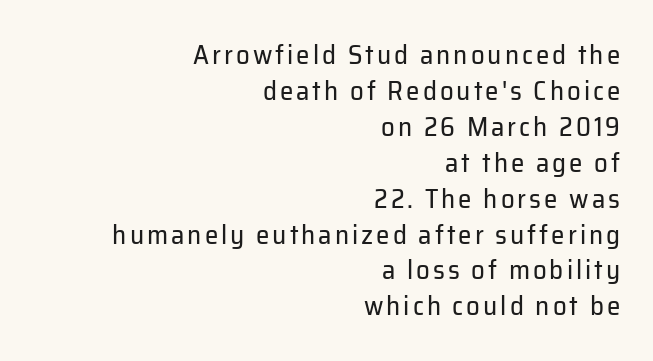
Q: Is the text bold? A: No.
Q: Is the text italic (slanted)? A: No, it is upright.
Q: Is the text underlined? A: No.
Q: How is the paragraph aligned? A: Right-aligned.
Q: Is the spacing between lines tight, normal or loose? A: Normal.
